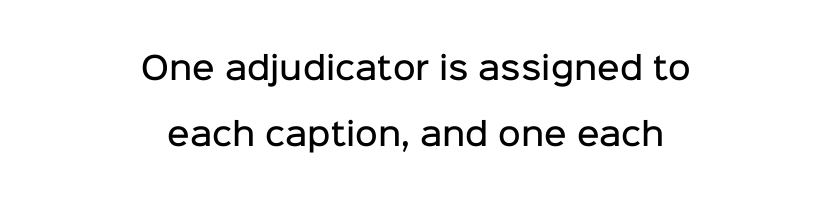
Students, note that the glyphs here touch the page at normal intervals. This is roman type, the default non-slanted kind. A clean baseline with only descenders dipping below it. Weight check: semibold — heavier than regular, not quite bold. In terms of letterform style, serifs are entirely absent. Notice how the passage keeps no hard edge, just a central spine.
